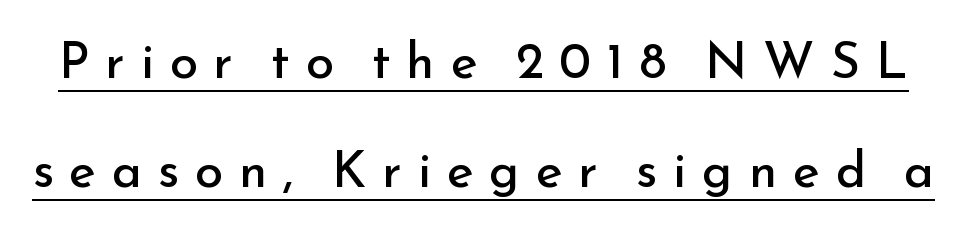
The image shows 51 px regular-weight sans-serif type, upright; set loose line spacing (2.14x), unusually wide letter spacing (+0.31 em), underlined; low stroke contrast and a small x-height.
